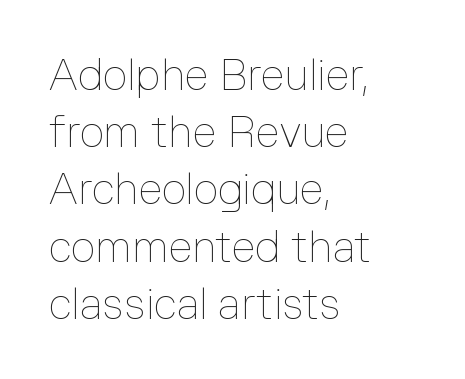
{"italic": "no", "bold": "no", "weight": "thin", "width": "normal", "stroke_contrast": "low", "x_height": "medium", "monospaced": "no", "underline": "no", "align": "left", "line_spacing": "normal", "line_spacing_ratio": 1.33, "letter_spacing": "normal", "letter_spacing_em": 0.0, "glyph_px": 43}
